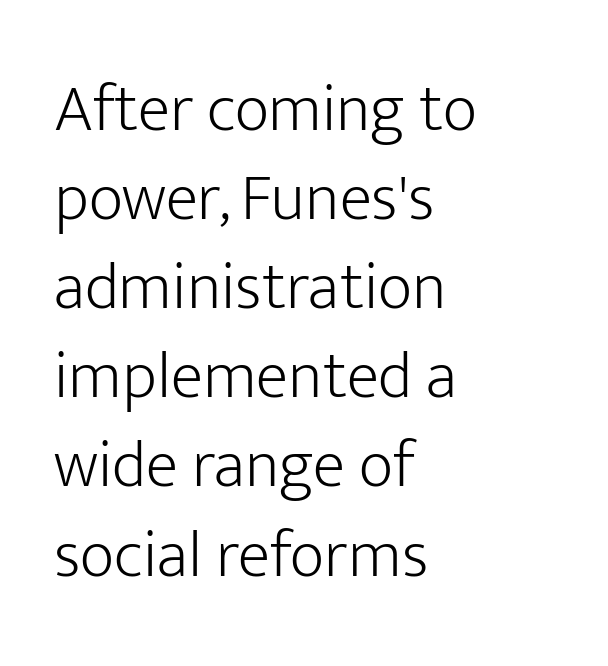
{"serif": "no", "italic": "no", "bold": "no", "weight": "light", "width": "normal", "stroke_contrast": "low", "x_height": "medium", "monospaced": "no", "underline": "no", "align": "left", "line_spacing": "normal", "line_spacing_ratio": 1.33, "letter_spacing": "normal", "letter_spacing_em": 0.0, "glyph_px": 67}
